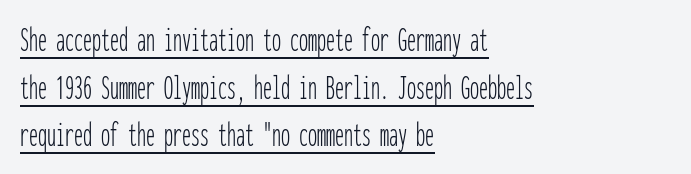
Q: Is the text bold? A: No.
Q: Is the text italic (slanted)? A: No, it is upright.
Q: Is the typeface a serif or a sans-serif typeface? A: Sans-serif.
Q: Is the text underlined? A: Yes.
Q: How is the paragraph aligned? A: Left-aligned.
Q: Is the spacing between letters normal or unusually wide? A: Normal.
Q: Is the spacing between lines tight, normal or loose? A: Normal.
Q: Width (condensed, normal, or wide)? A: Condensed.
Q: Stroke contrast? A: Low.
Q: x-height? A: Medium.
Q: Monospaced? A: Yes.
